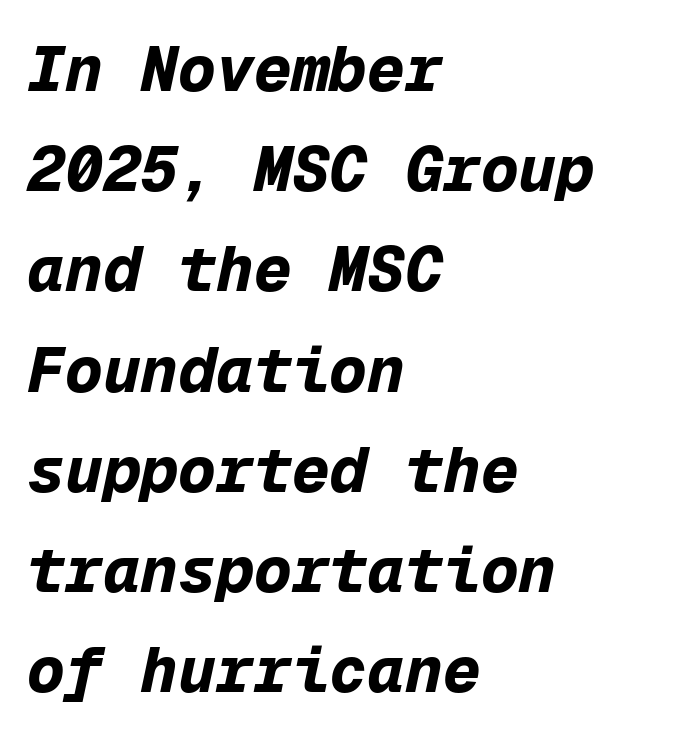
The image shows 63 px bold type, italic (leaning right), monospaced; set left-aligned, normal line spacing (1.59x), normal letter spacing, not underlined; low stroke contrast and a medium x-height.
